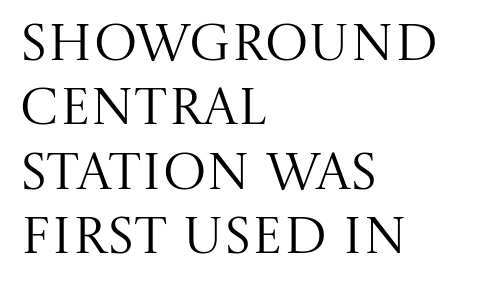
{"serif": "yes", "italic": "no", "bold": "no", "weight": "regular", "width": "normal", "stroke_contrast": "medium", "x_height": "large", "monospaced": "no", "underline": "no", "align": "left", "line_spacing_ratio": 1.24, "letter_spacing": "normal", "letter_spacing_em": 0.0, "glyph_px": 52}
